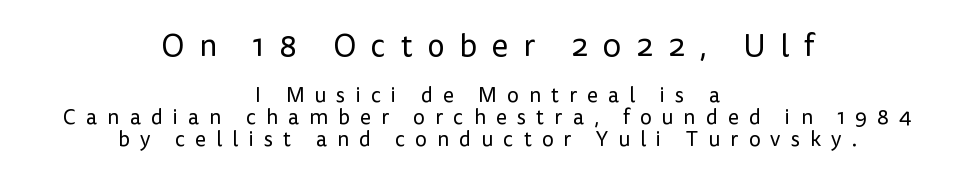
The image shows 31 px regular-weight sans-serif type, upright; set centered, tight line spacing (1.04x), unusually wide letter spacing (+0.48 em), not underlined; the first (top) block is 1.48x larger; low stroke contrast and a medium x-height.
